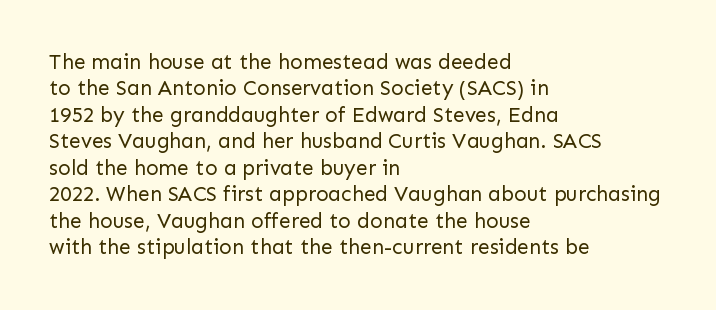
The image shows 21 px text type, upright; set left-aligned, normal line spacing (1.26x), normal letter spacing, not underlined.
